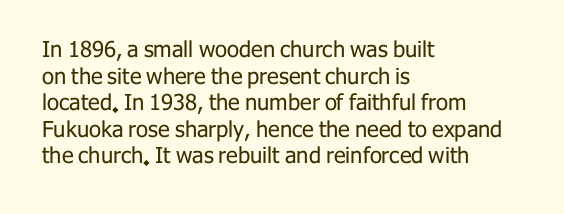
The image shows 22 px text type, upright; set left-aligned, line spacing 1.21x, normal letter spacing, not underlined.
